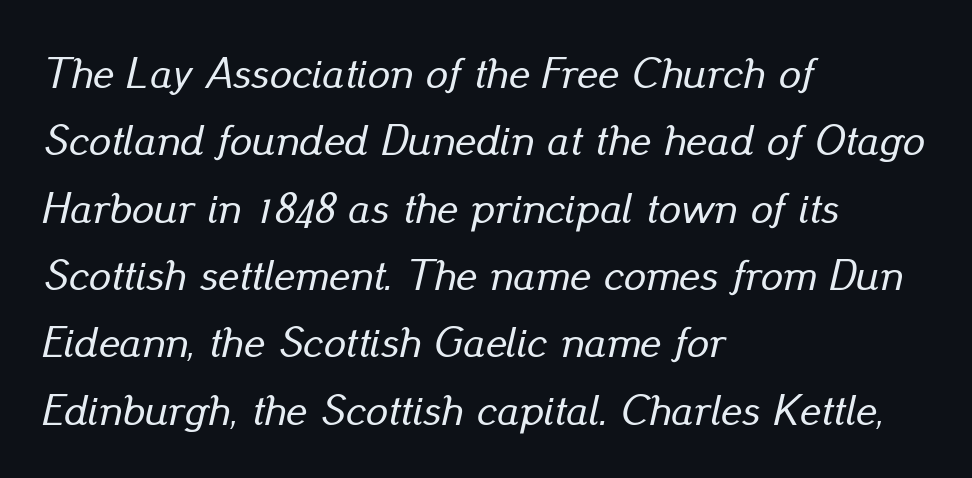
{"italic": "yes", "lean": "right", "slant_degrees": 13, "width": "normal", "stroke_contrast": "low", "x_height": "small", "monospaced": "no", "underline": "no", "align": "left", "line_spacing": "normal", "line_spacing_ratio": 1.53, "letter_spacing": "normal", "letter_spacing_em": 0.0, "glyph_px": 44}
